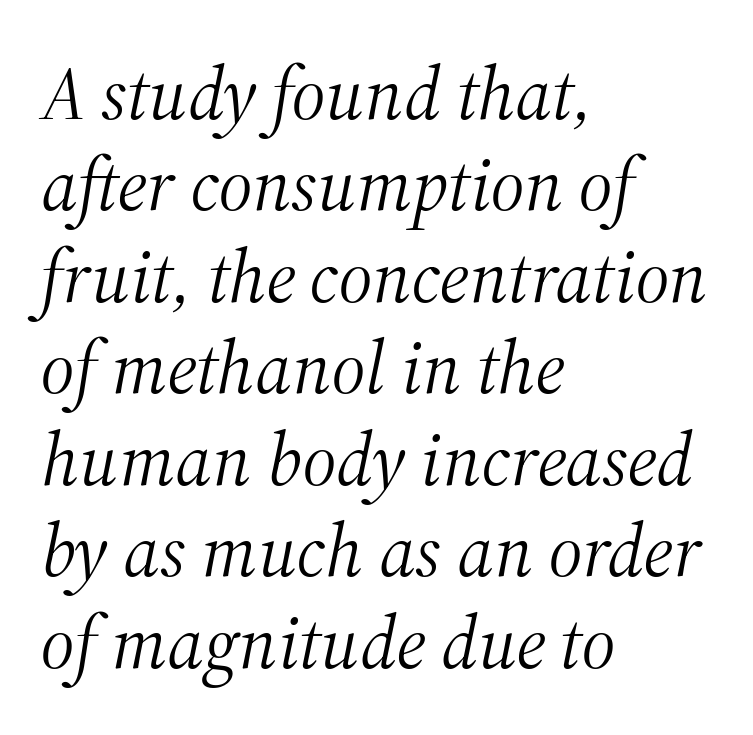
Spacing between characters is what you'd get straight out of the box. A typesetter would label this face a serif. The space beneath each line is pristine and unruled. There's an unmistakable incline to the writing here. No chunkiness to these letters — they're not bold. The lines are quadded left.
